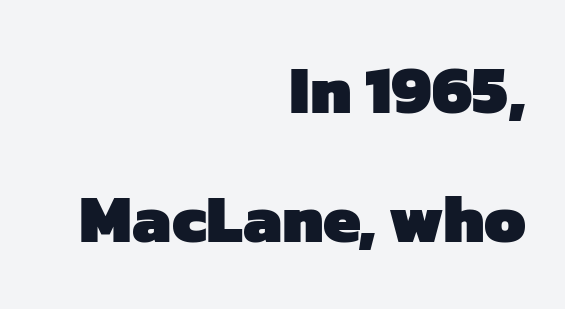
You can tell from the bare stems that sans-serif type was used. All the whitespace from short lines collects on the left. Compared with typical paragraphs, the rows here are farther apart. Its strokes are broad and dark, the hallmark of bold type.
